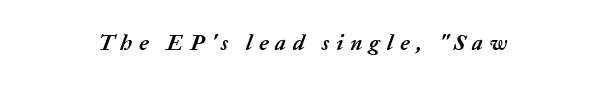
Q: Is the text bold? A: Yes.
Q: Is the text italic (slanted)? A: Yes, it leans right by about 20 degrees.
Q: Is the text underlined? A: No.
Q: Is the spacing between letters normal or unusually wide? A: Unusually wide.
